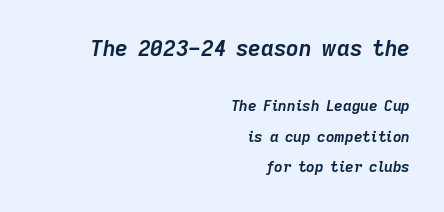
Q: Is the text bold? A: Yes.
Q: Is the text italic (slanted)? A: Yes, it leans right by about 9 degrees.
Q: Is the text underlined? A: No.
Q: How is the paragraph aligned? A: Right-aligned.
Q: Is the spacing between letters normal or unusually wide? A: Normal.
Q: Is the spacing between lines tight, normal or loose? A: Loose.
Q: Which block of text is set in a larger size, the first (top) or the second (bottom)? A: The first (top) one.
